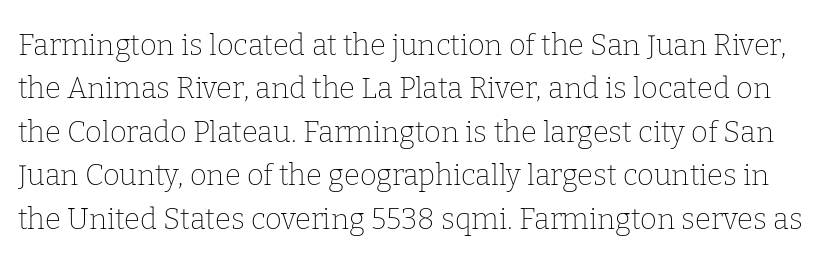
Q: Is the text bold? A: No.
Q: Is the text italic (slanted)? A: No, it is upright.
Q: Is the typeface a serif or a sans-serif typeface? A: Serif.
Q: Is the text underlined? A: No.
Q: Is the spacing between letters normal or unusually wide? A: Normal.
Q: Is the spacing between lines tight, normal or loose? A: Normal.
Q: Width (condensed, normal, or wide)? A: Normal.
Q: Stroke contrast? A: Low.
Q: x-height? A: Medium.
Q: Monospaced? A: No.
